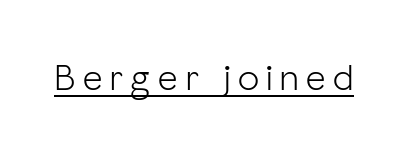
The image shows 38 px light sans-serif type, upright; set unusually wide letter spacing (+0.2 em), underlined; low stroke contrast and a medium x-height.
